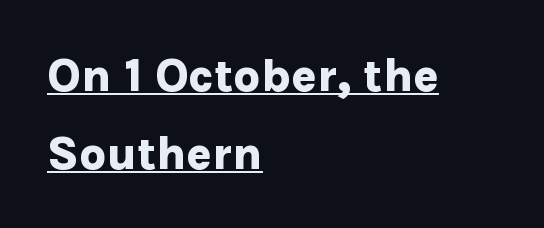
The image shows 47 px bold sans-serif type, upright; set left-aligned, normal line spacing (1.65x), normal letter spacing, underlined; low stroke contrast and a medium x-height.
